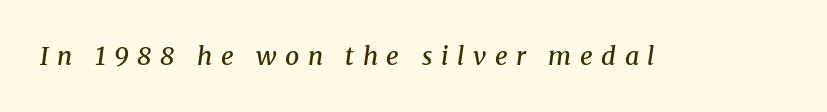
{"italic": "yes", "lean": "right", "slant_degrees": 8, "bold": "semi", "underline": "no", "letter_spacing": "wide", "letter_spacing_em": 0.34, "glyph_px": 25}
